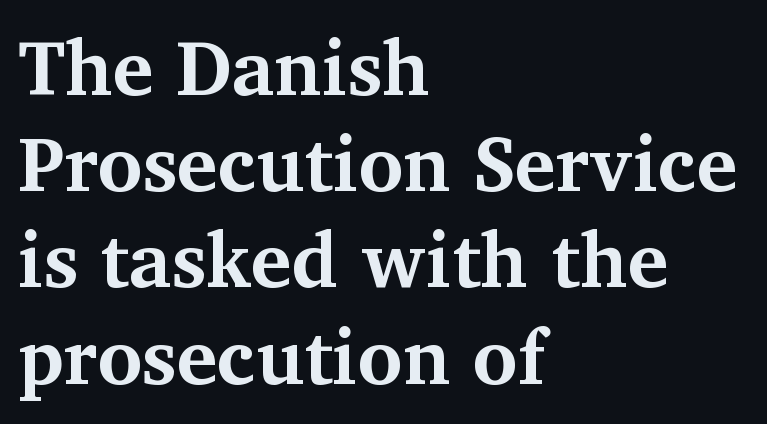
The vertical gap from one line to the next is medium. Posture: straight, roman, zero tilt. The text block is weighted toward the left margin, trailing off unevenly rightward. The string is rendered with underlining switched off. You could call the tracking neutral — neither tight nor loose. The font is running at its bold setting.
